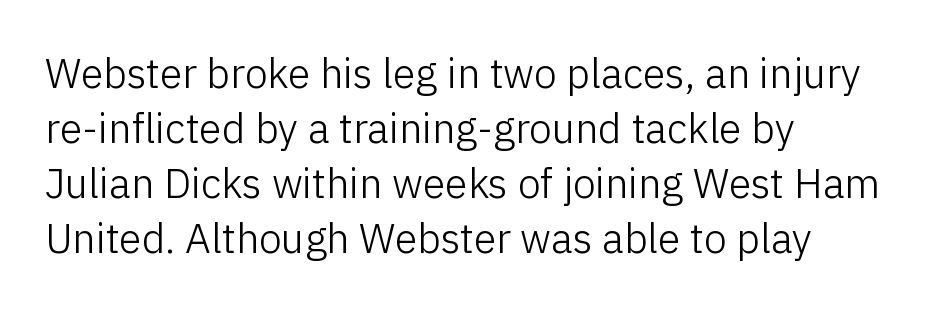
The image shows 41 px light sans-serif type, upright; set left-aligned, normal line spacing (1.34x), normal letter spacing, not underlined; low stroke contrast and a medium x-height.
